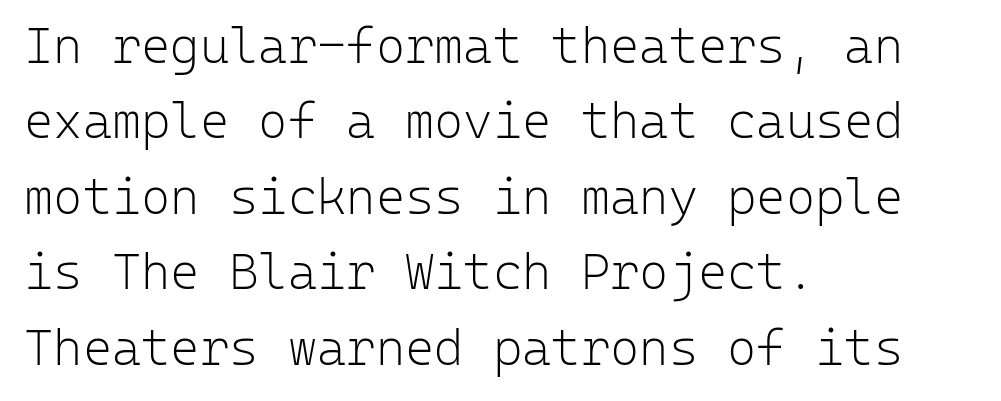
Monospaced: the letters line up in strict vertical columns. Every character sits straight up, as roman type does. The setting favours the left margin, as ordinary paragraphs usually do. The lines sit at an ordinary, default distance from one another.
